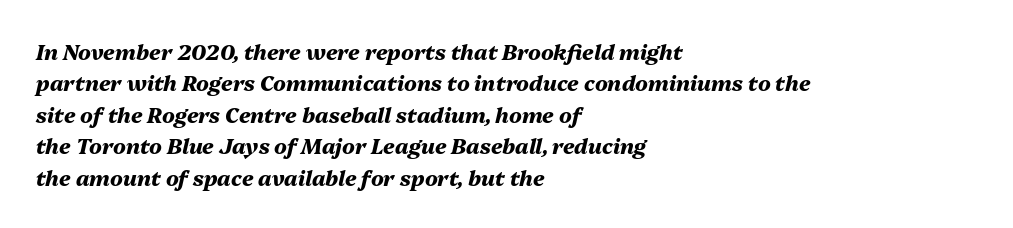
Q: Is the text bold? A: Yes.
Q: Is the text italic (slanted)? A: Yes, it leans right by about 13 degrees.
Q: Is the text underlined? A: No.
Q: How is the paragraph aligned? A: Left-aligned.
Q: Is the spacing between letters normal or unusually wide? A: Normal.
Q: Is the spacing between lines tight, normal or loose? A: Normal.
